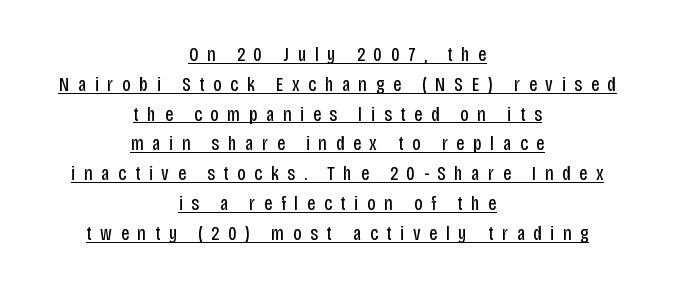
{"italic": "no", "bold": "no", "underline": "yes", "align": "center", "line_spacing": "normal", "line_spacing_ratio": 1.49, "letter_spacing": "wide", "letter_spacing_em": 0.43, "glyph_px": 20}
